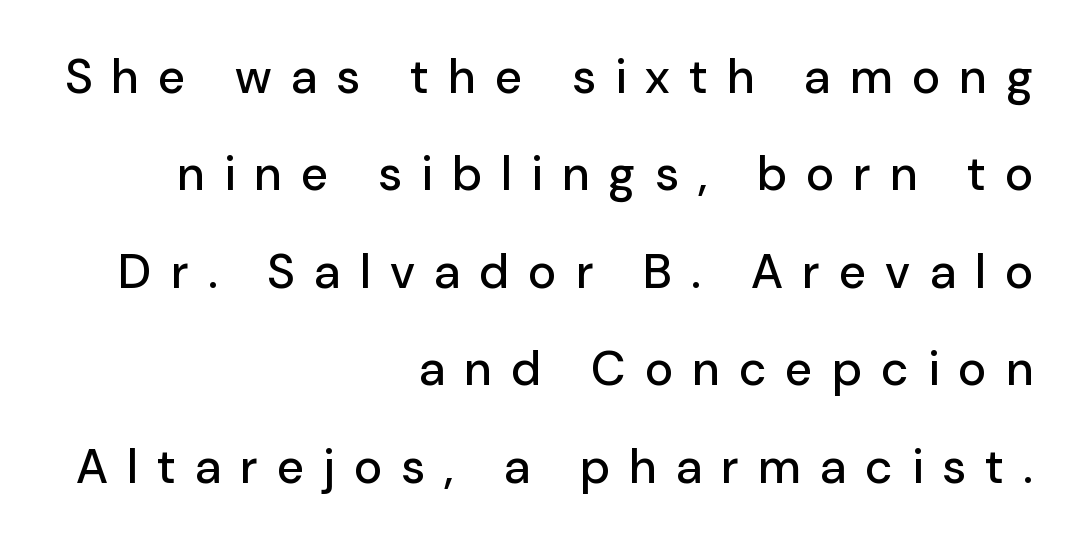
The image shows 48 px sans-serif type, upright; set right-aligned, loose line spacing (2.03x), unusually wide letter spacing (+0.4 em), not underlined; low stroke contrast and a medium x-height.
